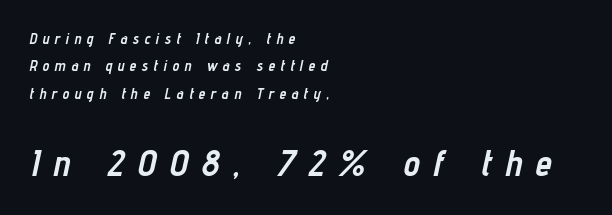
Honestly, there is no underline to notice here at all. Varying glyph widths throughout — classic text-font behaviour. The letters in the lower block stand taller than those in the block above. These lines stack with their left ends in a neat column. Is the type slanted? Yes — the strokes lean at a clear angle.
